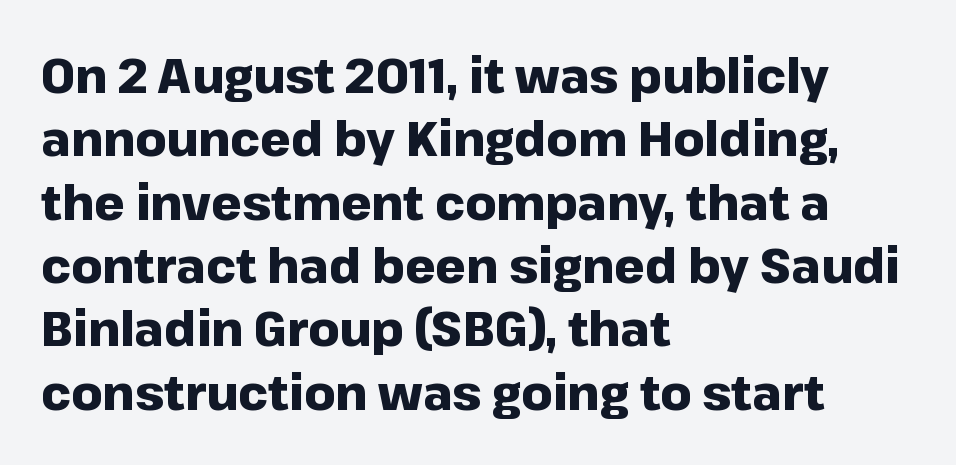
The image shows 48 px heavy sans-serif type, upright; set left-aligned, normal line spacing (1.32x), normal letter spacing, not underlined; low stroke contrast and a medium x-height.
